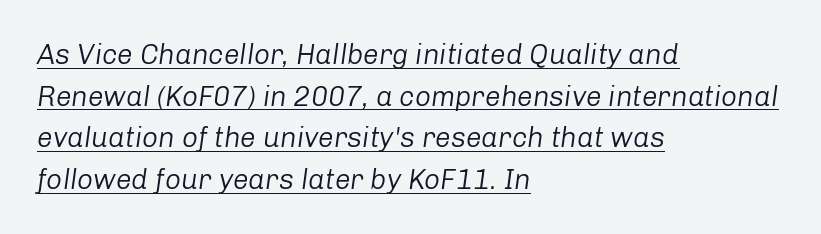
{"italic": "yes", "lean": "right", "slant_degrees": 8, "bold": "no", "weight": "regular", "width": "normal", "stroke_contrast": "low", "x_height": "medium", "monospaced": "no", "underline": "yes", "align": "left", "line_spacing": "normal", "line_spacing_ratio": 1.49, "letter_spacing": "normal", "letter_spacing_em": 0.0, "glyph_px": 28}
